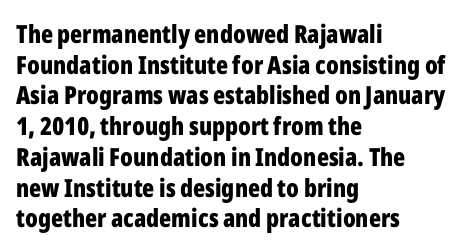
Q: Is the text bold? A: Yes.
Q: Is the text italic (slanted)? A: No, it is upright.
Q: Is the text underlined? A: No.
Q: How is the paragraph aligned? A: Left-aligned.
Q: Is the spacing between letters normal or unusually wide? A: Normal.
